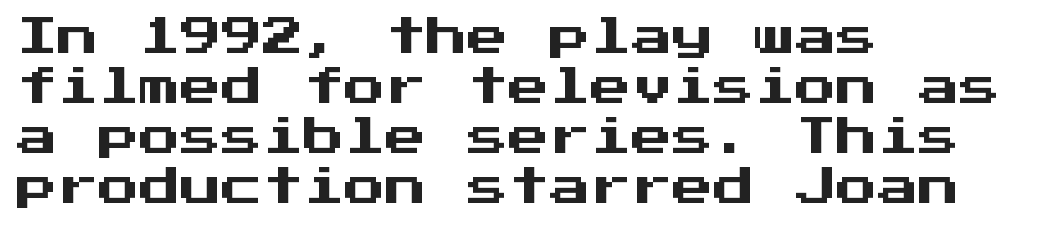
You could count columns in this text — the font is strictly monospaced. In terms of letterspacing, this is plain default setting. Reading down the block, your eye returns to a fixed left position each line. A roman cut, with each character standing at attention.
